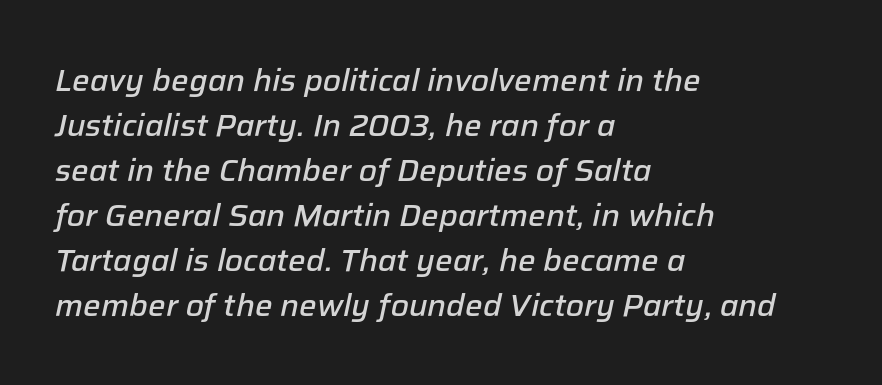
Q: Is the text bold? A: Semi-bold.
Q: Is the text italic (slanted)? A: Yes, it leans right by about 12 degrees.
Q: Is the text underlined? A: No.
Q: How is the paragraph aligned? A: Left-aligned.
Q: Is the spacing between letters normal or unusually wide? A: Normal.
Q: Is the spacing between lines tight, normal or loose? A: Normal.
Q: Width (condensed, normal, or wide)? A: Normal.
Q: Stroke contrast? A: Low.
Q: x-height? A: Medium.
Q: Monospaced? A: No.
